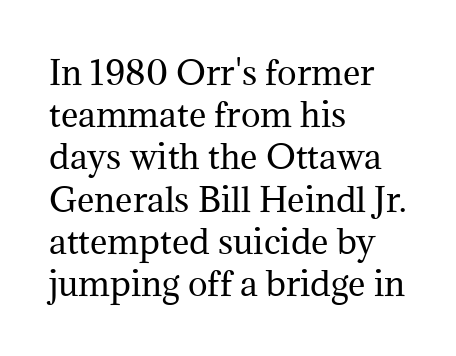
Tracking here is standard; glyphs follow each other at the usual distance. The baseline area is clear. Character widths vary here, with narrow letters taking less room than wide ones. Regarding leading, the lines here are spaced in the standard way.
